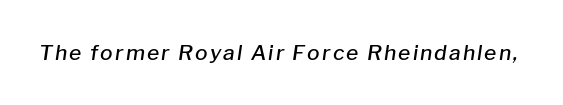
Q: Is the text bold? A: Semi-bold.
Q: Is the text italic (slanted)? A: Yes, it leans right by about 8 degrees.
Q: Is the text underlined? A: No.
